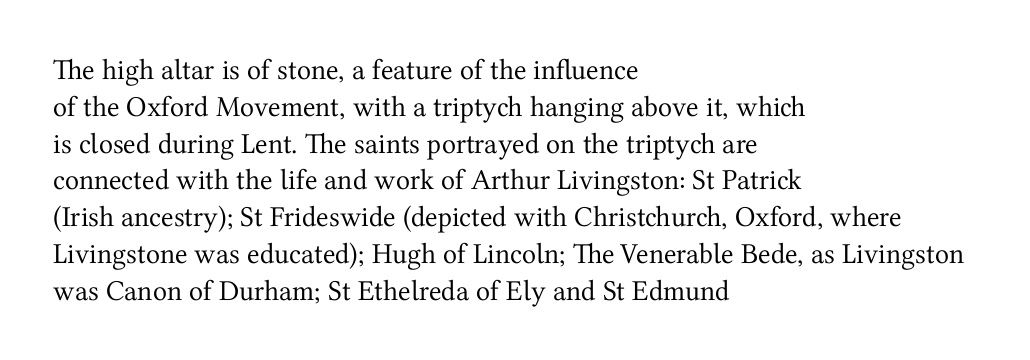
Look at the tracking — it's just the regular setting, nothing added. Is there much room between lines? A standard amount, neither cramped nor airy. A student would call this left alignment; a typographer would say flush left, rag right. Honestly, there is no underline to notice here at all. Italic? Not at all — the glyphs are vertical.
